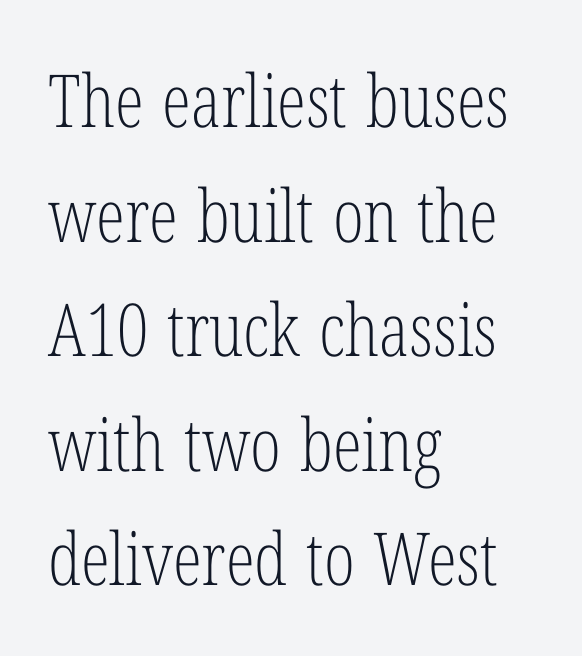
Q: Is the text bold? A: No.
Q: Is the text italic (slanted)? A: No, it is upright.
Q: Is the typeface a serif or a sans-serif typeface? A: Serif.
Q: Is the text underlined? A: No.
Q: How is the paragraph aligned? A: Left-aligned.
Q: Is the spacing between letters normal or unusually wide? A: Normal.
Q: Is the spacing between lines tight, normal or loose? A: Normal.
Q: Width (condensed, normal, or wide)? A: Condensed.
Q: Stroke contrast? A: Low.
Q: x-height? A: Medium.
Q: Monospaced? A: No.
